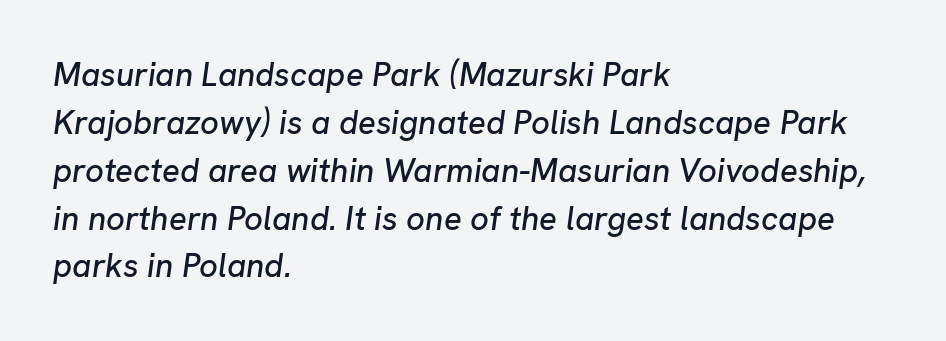
Q: Is the text italic (slanted)? A: Yes, it leans right by about 8 degrees.
Q: Is the text underlined? A: No.
Q: How is the paragraph aligned? A: Left-aligned.
Q: Is the spacing between letters normal or unusually wide? A: Normal.
Q: Is the spacing between lines tight, normal or loose? A: Normal.
Q: Width (condensed, normal, or wide)? A: Normal.
Q: Stroke contrast? A: Low.
Q: x-height? A: Medium.
Q: Monospaced? A: No.
